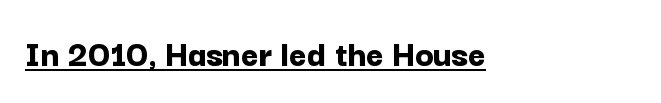
The image shows 38 px bold sans-serif type, upright; set normal letter spacing, underlined; low stroke contrast and a medium x-height.
